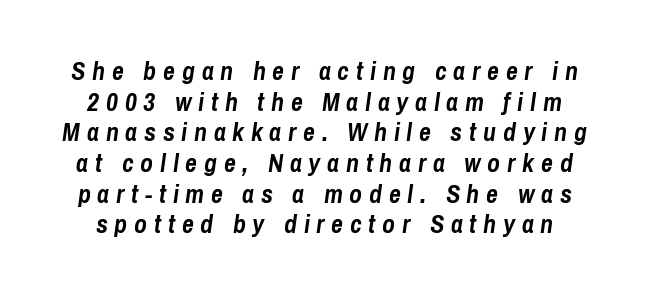
Q: Is the text bold? A: Yes.
Q: Is the text italic (slanted)? A: Yes, it leans right by about 8 degrees.
Q: Is the text underlined? A: No.
Q: Is the spacing between letters normal or unusually wide? A: Unusually wide.
